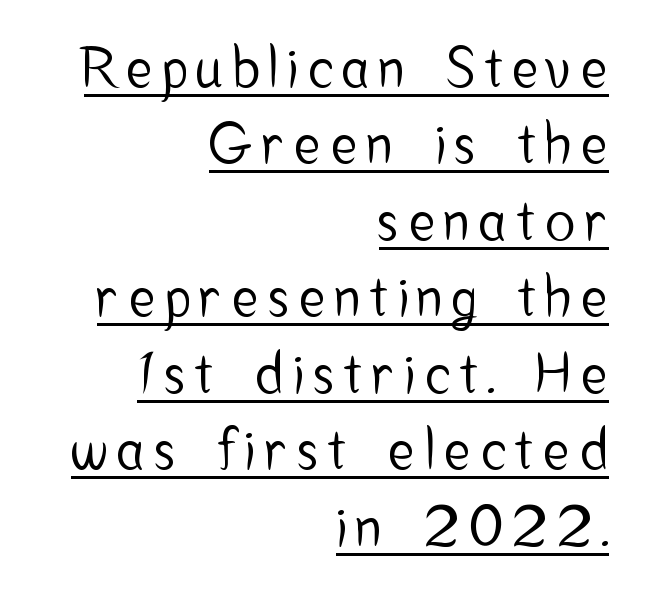
The image shows 55 px condensed sans-serif type, upright; set right-aligned, normal line spacing (1.39x), underlined; low stroke contrast and a medium x-height.
